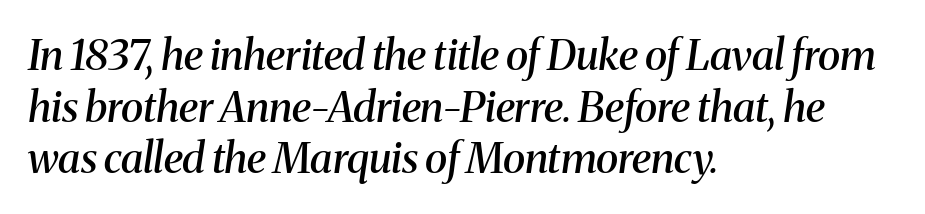
Casual observation: everything's shoved over to the left. An italicized treatment has been applied to the whole sample. Standard letterfit; no display-style spreading of the glyphs. Old-style or modern, the face here clearly has serifs. The strokes are fattened partway — semibold, not bold.
